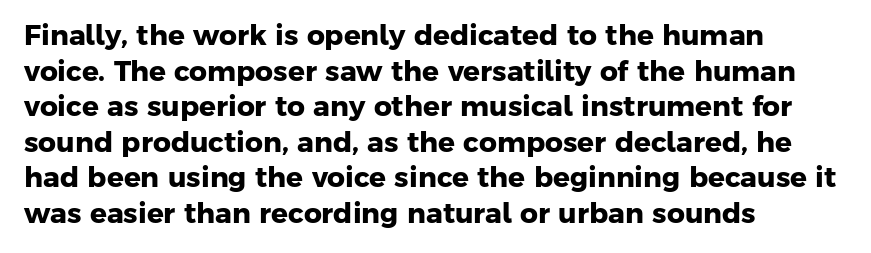
Q: Is the text bold? A: Yes.
Q: Is the typeface a serif or a sans-serif typeface? A: Sans-serif.
Q: Is the text underlined? A: No.
Q: How is the paragraph aligned? A: Left-aligned.
Q: Is the spacing between letters normal or unusually wide? A: Normal.
Q: Is the spacing between lines tight, normal or loose? A: Normal.
Q: Width (condensed, normal, or wide)? A: Normal.
Q: Stroke contrast? A: Low.
Q: x-height? A: Medium.
Q: Monospaced? A: No.
